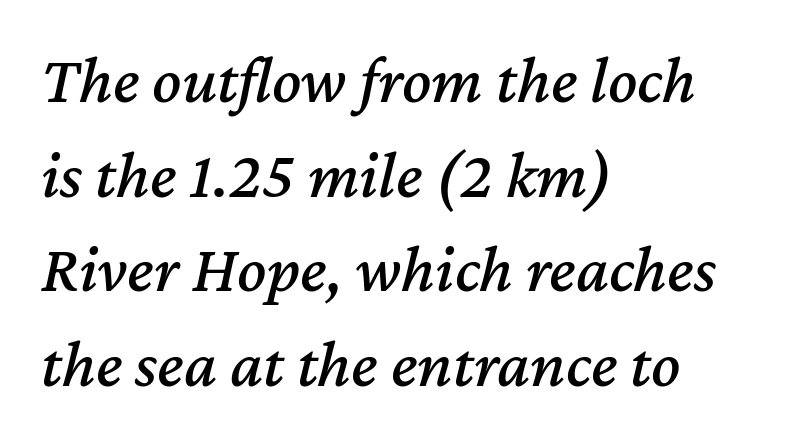
{"italic": "yes", "lean": "right", "slant_degrees": 12, "width": "normal", "stroke_contrast": "medium", "x_height": "medium", "monospaced": "no", "underline": "no", "align": "left", "line_spacing": "normal", "line_spacing_ratio": 1.39, "letter_spacing": "normal", "letter_spacing_em": 0.0, "glyph_px": 68}
